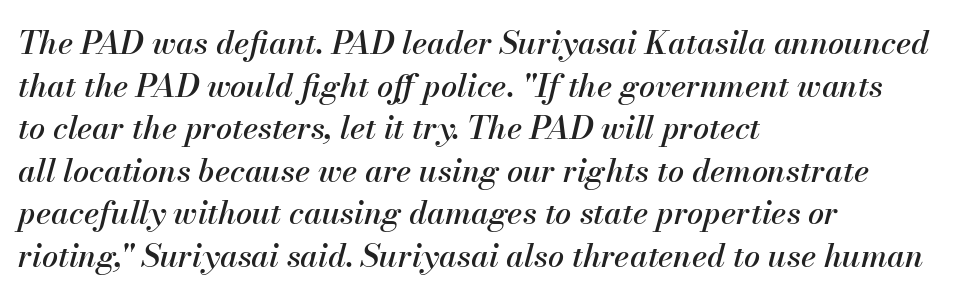
Q: Is the text italic (slanted)? A: Yes, it leans right by about 13 degrees.
Q: Is the text underlined? A: No.
Q: How is the paragraph aligned? A: Left-aligned.
Q: Is the spacing between letters normal or unusually wide? A: Normal.
Q: Is the spacing between lines tight, normal or loose? A: Normal.
Q: Width (condensed, normal, or wide)? A: Normal.
Q: Stroke contrast? A: Medium.
Q: x-height? A: Small.
Q: Monospaced? A: No.
